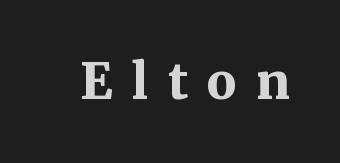
The image shows 49 px bold serif type, upright; set unusually wide letter spacing (+0.4 em), not underlined; medium stroke contrast and a medium x-height.
